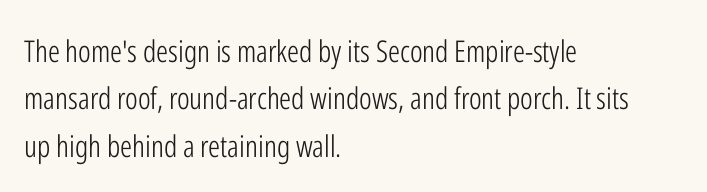
The image shows 30 px light, condensed sans-serif type, upright; set left-aligned, normal line spacing (1.58x), normal letter spacing, not underlined; low stroke contrast and a medium x-height.
